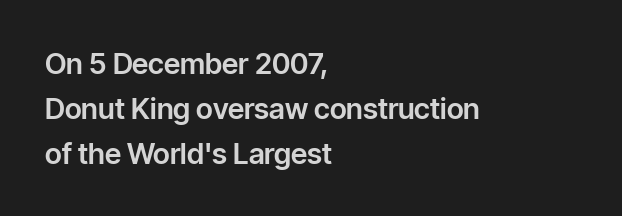
{"serif": "no", "italic": "no", "width": "normal", "stroke_contrast": "low", "x_height": "medium", "monospaced": "no", "underline": "no", "align": "left", "line_spacing": "normal", "line_spacing_ratio": 1.55, "letter_spacing": "normal", "letter_spacing_em": 0.0, "glyph_px": 29}
